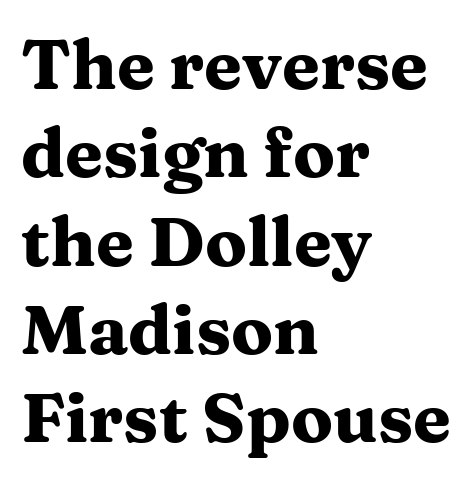
The image shows 69 px heavy, wide serif type, upright; set left-aligned, normal line spacing (1.28x), normal letter spacing, not underlined; medium stroke contrast and a medium x-height.
